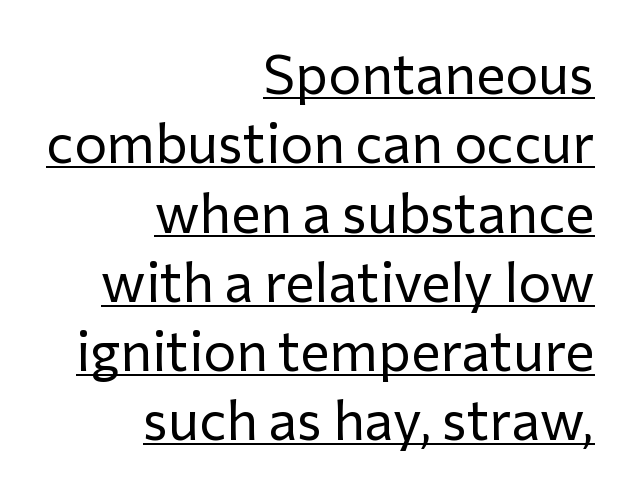
{"serif": "no", "italic": "no", "bold": "no", "weight": "regular", "width": "normal", "stroke_contrast": "low", "x_height": "medium", "monospaced": "no", "underline": "yes", "align": "right", "line_spacing": "normal", "line_spacing_ratio": 1.26, "letter_spacing": "normal", "letter_spacing_em": 0.0, "glyph_px": 55}
